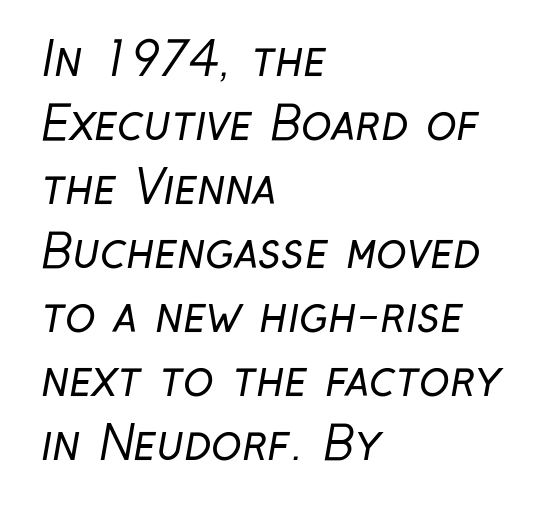
The image shows 46 px regular-weight, condensed sans-serif type; set left-aligned, normal line spacing (1.39x), normal letter spacing, not underlined; low stroke contrast and a medium x-height.
